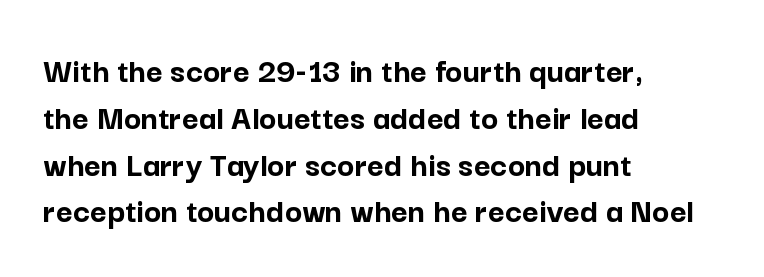
These lines are rendered in a variable-pitch font. Rendered with straight, roman letterforms. Layout note: lines flush left. Honestly, the letter spacing is just normal — you wouldn't notice it. Does the type have serifs? No, each stem ends abruptly. The passage shown is not underscored anywhere.
